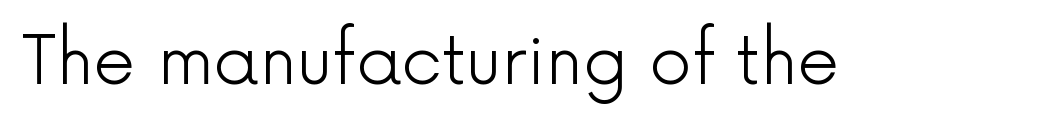
The image shows 67 px light sans-serif type, upright; set normal letter spacing, not underlined; a medium x-height.
